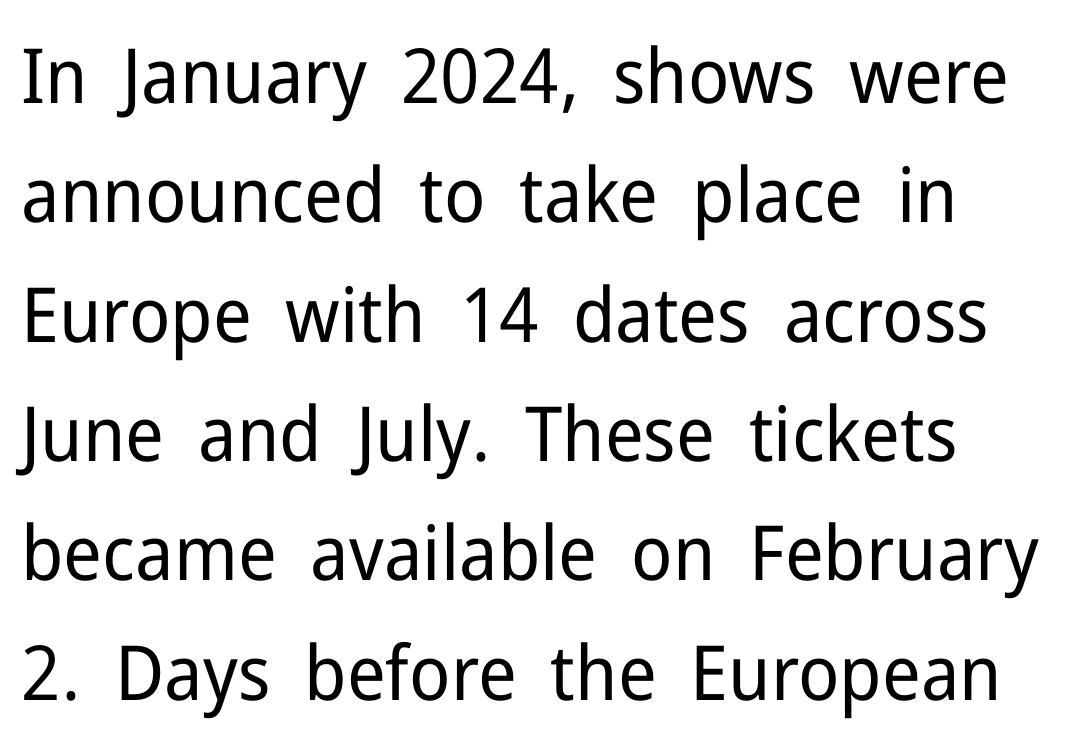
{"serif": "no", "italic": "no", "bold": "no", "weight": "regular", "width": "normal", "stroke_contrast": "low", "x_height": "medium", "monospaced": "no", "underline": "no", "align": "left", "line_spacing": "normal", "line_spacing_ratio": 1.57, "letter_spacing": "normal", "letter_spacing_em": 0.0, "glyph_px": 76}
